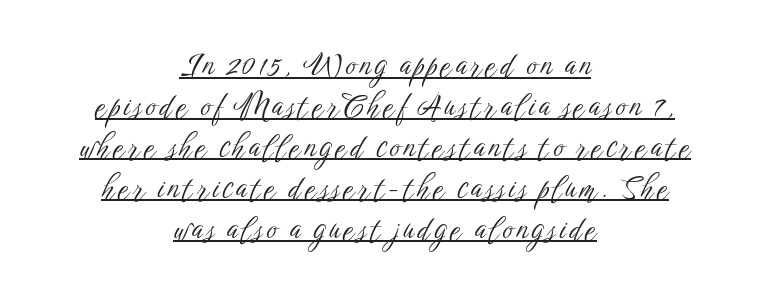
The image shows 31 px light, condensed sans-serif type; set centered, normal line spacing (1.32x), underlined; low stroke contrast and a medium x-height.
